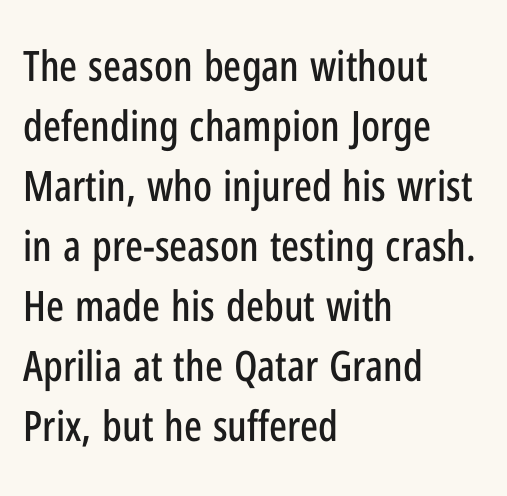
This sample has the flowing, uneven cadence of proportional lettering. A normal amount of white space separates one row of letters from the next. Serif or sans? Sans — the stroke terminals are bare. The letters sit at their default tracking, neither squeezed nor spread. Honestly, there is no underline to notice here at all.
